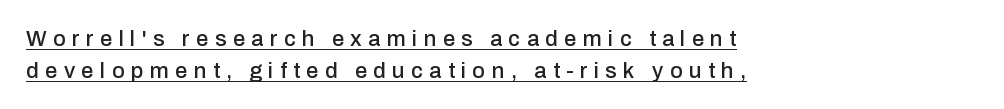
The image shows 22 px text type, upright; set left-aligned, normal line spacing (1.44x), unusually wide letter spacing (+0.29 em), underlined.
